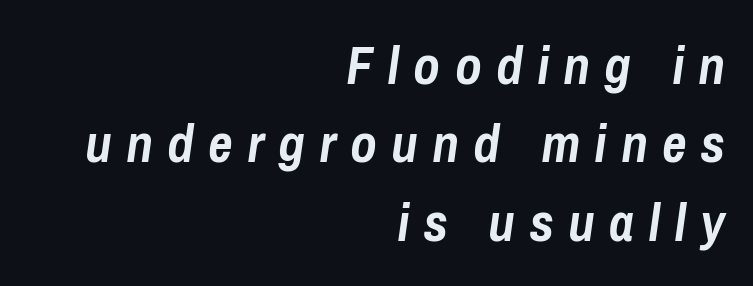
Descender tails drop into unmarked territory. The specimen reads as italic at a glance. Spacing verdict: proportional, widths tailored to each character. Is the block centered? No — it sits flush against the right margin. The rendering uses a bold face; every stroke is thick and dark. The face used here is rendered with a markedly widened letterfit.
